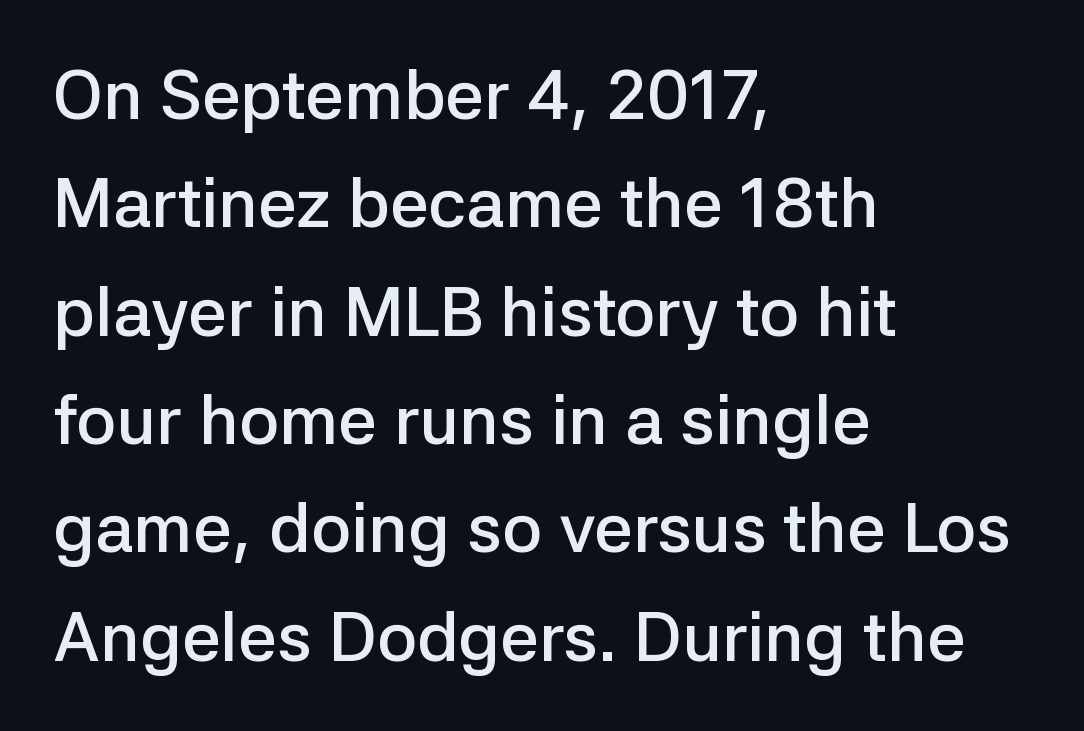
Proportional: the letters do not fall into vertical columns. This is sans-serif lettering, the kind often seen on screens and signage. Rows of type keep a routine distance in the vertical direction. Each word holds together tightly as a unit, with standard inter-letter gaps.
